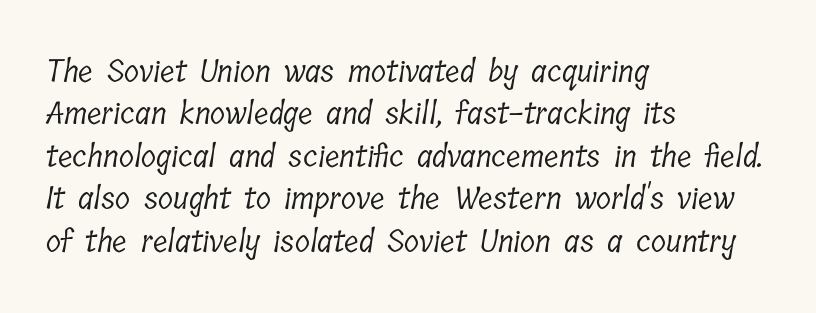
Q: Is the text bold? A: No.
Q: Is the typeface a serif or a sans-serif typeface? A: Serif.
Q: Is the text underlined? A: No.
Q: How is the paragraph aligned? A: Left-aligned.
Q: Is the spacing between letters normal or unusually wide? A: Normal.
Q: Is the spacing between lines tight, normal or loose? A: Normal.
Q: Width (condensed, normal, or wide)? A: Condensed.
Q: Stroke contrast? A: Low.
Q: x-height? A: Medium.
Q: Monospaced? A: No.
